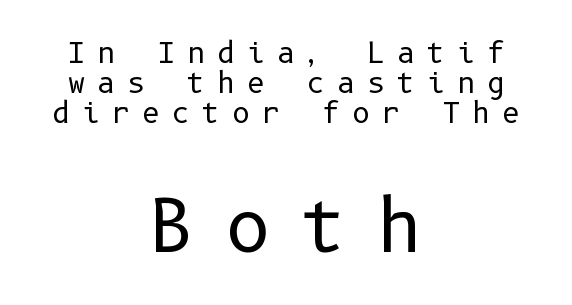
Is the letter spacing exaggerated? Yes — the characters are pushed far apart. Horizontal bands of white between lines are thin slivers. The lower block of text is set noticeably larger than the block above it. This rendering employs a face without finishing strokes, i.e., a sans-serif.
